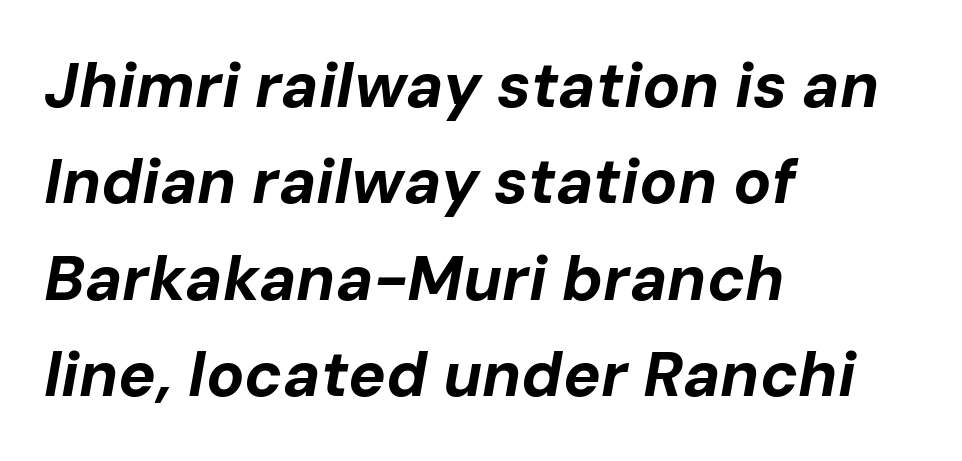
The image shows 63 px bold type, italic (leaning right); set left-aligned, normal line spacing (1.53x), normal letter spacing, not underlined; low stroke contrast and a medium x-height.
